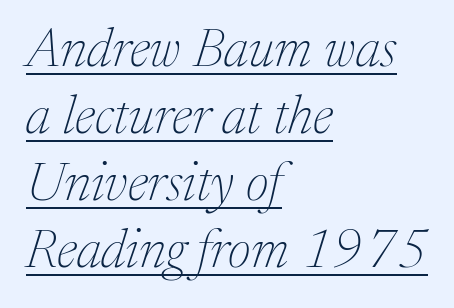
{"serif": "yes", "italic": "yes", "lean": "right", "slant_degrees": 17, "bold": "no", "weight": "thin", "width": "normal", "stroke_contrast": "medium", "x_height": "medium", "monospaced": "no", "underline": "yes", "align": "left", "line_spacing_ratio": 1.24, "letter_spacing": "normal", "letter_spacing_em": 0.0, "glyph_px": 54}
